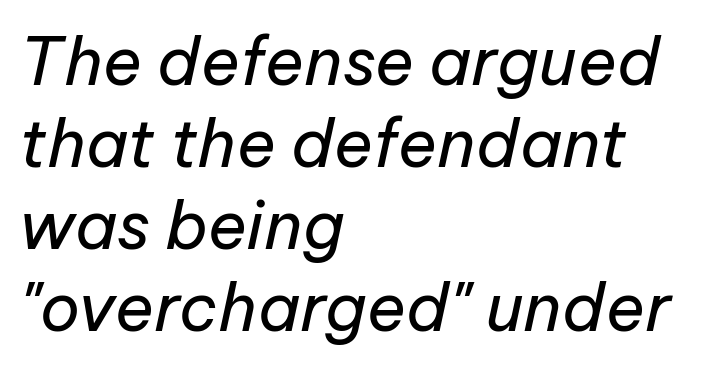
{"italic": "yes", "lean": "right", "slant_degrees": 12, "bold": "no", "weight": "regular", "width": "normal", "stroke_contrast": "low", "x_height": "medium", "monospaced": "no", "underline": "no", "align": "left", "line_spacing_ratio": 1.24, "letter_spacing": "normal", "letter_spacing_em": 0.0, "glyph_px": 66}
